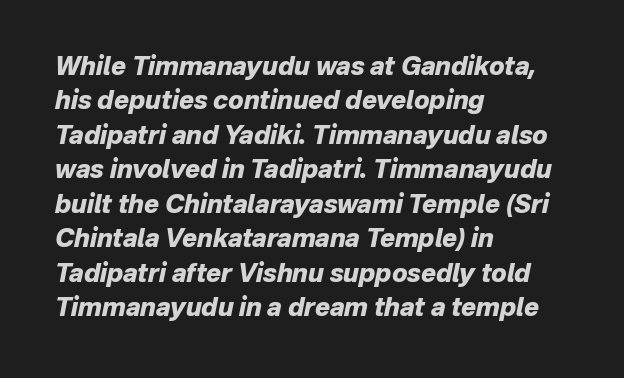
The image shows 25 px bold type, italic (leaning right); set left-aligned, normal line spacing (1.38x), normal letter spacing, not underlined.
